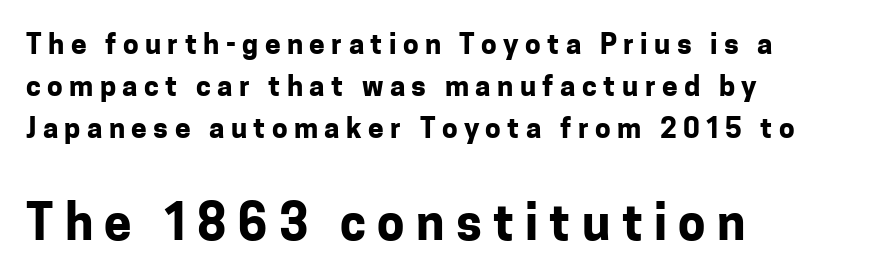
Q: Is the text bold? A: Yes.
Q: Is the text italic (slanted)? A: No, it is upright.
Q: Is the typeface a serif or a sans-serif typeface? A: Sans-serif.
Q: Is the text underlined? A: No.
Q: How is the paragraph aligned? A: Left-aligned.
Q: Is the spacing between letters normal or unusually wide? A: Unusually wide.
Q: Is the spacing between lines tight, normal or loose? A: Normal.
Q: Which block of text is set in a larger size, the first (top) or the second (bottom)? A: The second (bottom) one.
Q: Width (condensed, normal, or wide)? A: Normal.
Q: Stroke contrast? A: Low.
Q: x-height? A: Medium.
Q: Monospaced? A: No.
